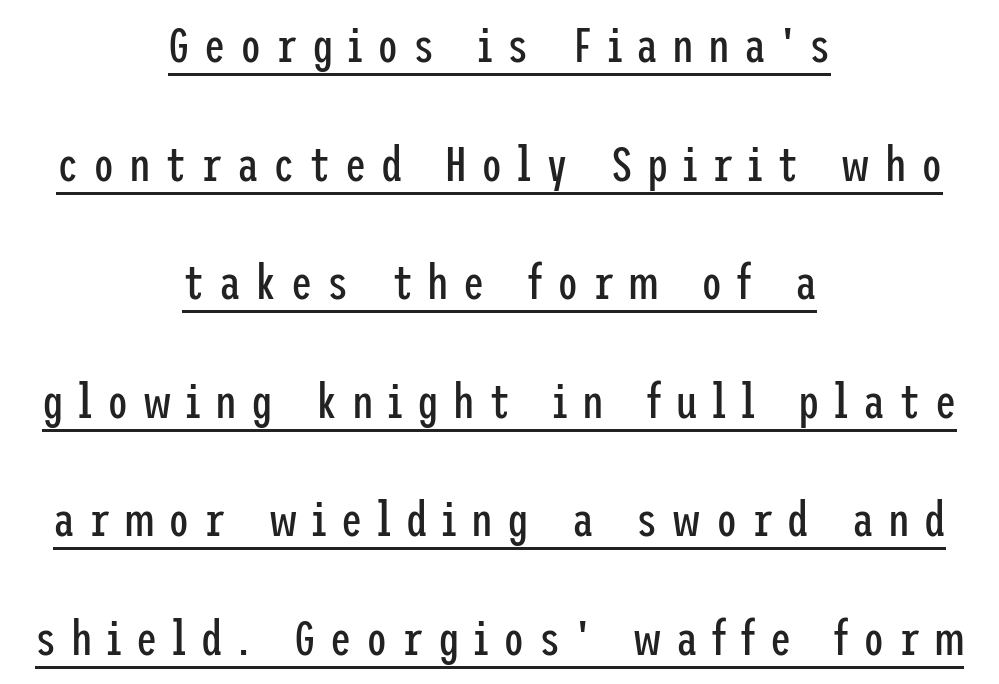
Q: Is the text bold? A: No.
Q: Is the text italic (slanted)? A: No, it is upright.
Q: Is the typeface a serif or a sans-serif typeface? A: Sans-serif.
Q: Is the text underlined? A: Yes.
Q: How is the paragraph aligned? A: Centered.
Q: Is the spacing between letters normal or unusually wide? A: Unusually wide.
Q: Is the spacing between lines tight, normal or loose? A: Loose.
Q: Width (condensed, normal, or wide)? A: Condensed.
Q: Stroke contrast? A: Low.
Q: x-height? A: Medium.
